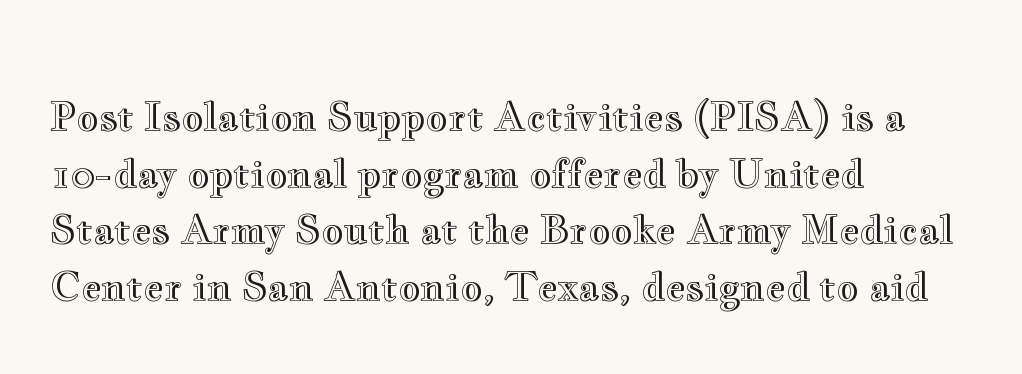
Baseline-to-baseline distance is the conventional proportion of letter height. Check the space under the baseline: it is left empty. These lines stack with their left ends in a neat column. Nobody touched the tracking dial on this one. Each letter keeps its own natural width here, so spacing adapts to shape. Every character sits straight up, as roman type does.
